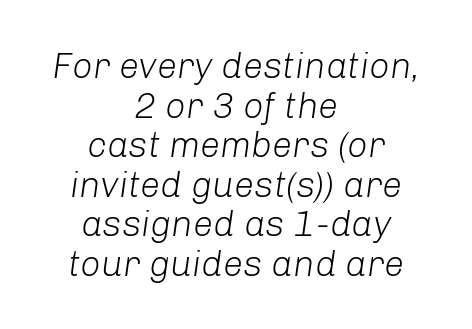
Spacing between characters is what you'd get straight out of the box. The letters look calm and open, with moderate or lighter stems. The vertical gap from one line to the next is small. Centered paragraph, ragged on both sides. Decoration check: the copy has no underline.
